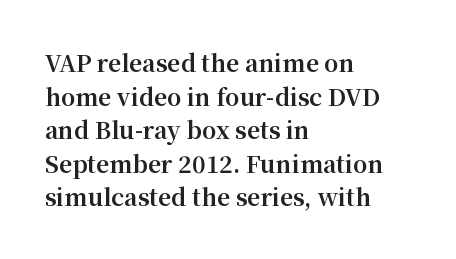
Each line starts at the same left margin while the right side varies. One glance says typical: line gaps are just what's usual. Nope, not italic — everything's standing straight. Plenty of ink on the page — the face is bold.
